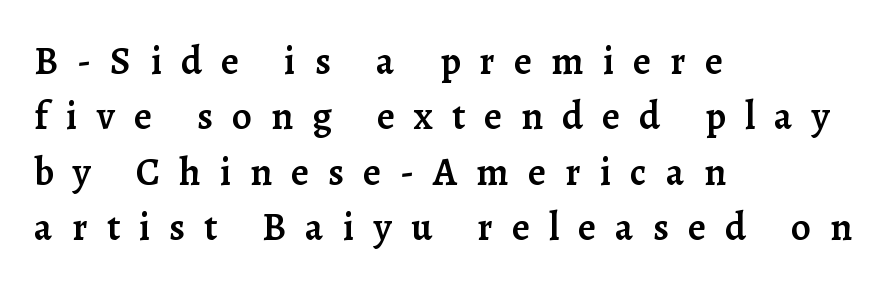
The image shows 39 px semibold serif type, upright; set left-aligned, normal line spacing (1.42x), unusually wide letter spacing (+0.49 em), not underlined; low stroke contrast and a medium x-height.
